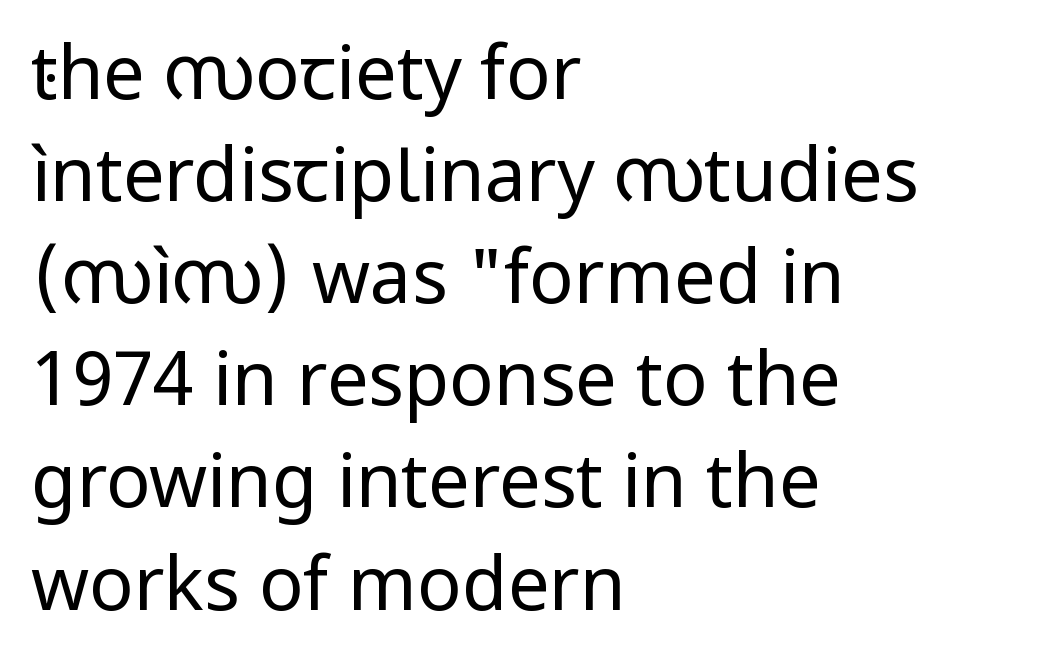
The rendering keeps characters at their native spacing. Proportional: the letters do not fall into vertical columns. These lines stack with their left ends in a neat column. This block has exactly the height ordinary leading produces. Beneath every word, the page is bare.
